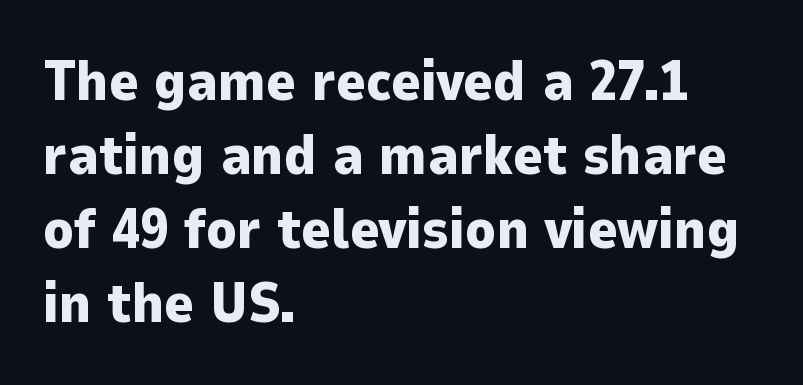
The image shows 56 px heavy sans-serif type, upright; set left-aligned, normal line spacing (1.32x), normal letter spacing, not underlined; low stroke contrast and a medium x-height.
